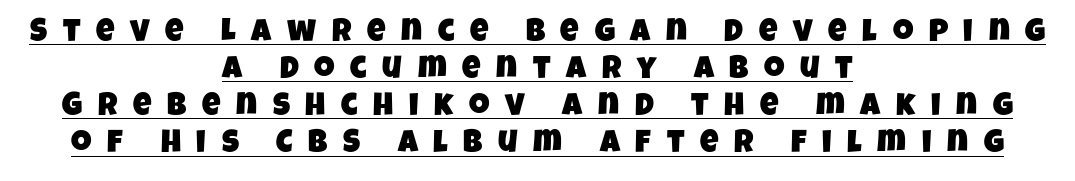
Decoration check: the copy is underlined. Someone cranked the tracking dial way up on this one. The glyphs in this specimen are sans serif. Think of a printed novel: that variable character pitch is what you see here. This rendering uses center alignment, leaving both contours irregular but symmetric.
